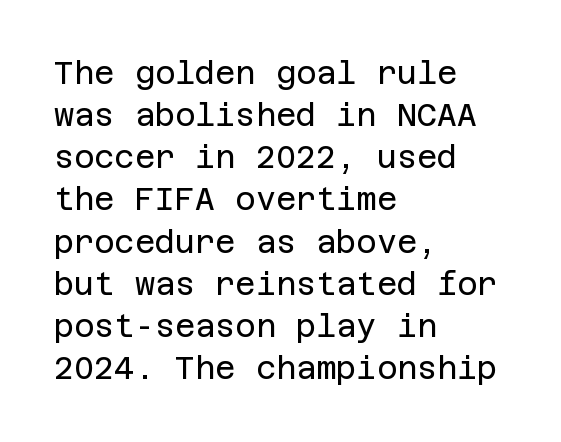
Q: Is the text bold? A: No.
Q: Is the text italic (slanted)? A: No, it is upright.
Q: Is the typeface a serif or a sans-serif typeface? A: Sans-serif.
Q: Is the text underlined? A: No.
Q: How is the paragraph aligned? A: Left-aligned.
Q: Is the spacing between letters normal or unusually wide? A: Normal.
Q: Is the spacing between lines tight, normal or loose? A: Normal.
Q: Width (condensed, normal, or wide)? A: Normal.
Q: Stroke contrast? A: Low.
Q: x-height? A: Large.
